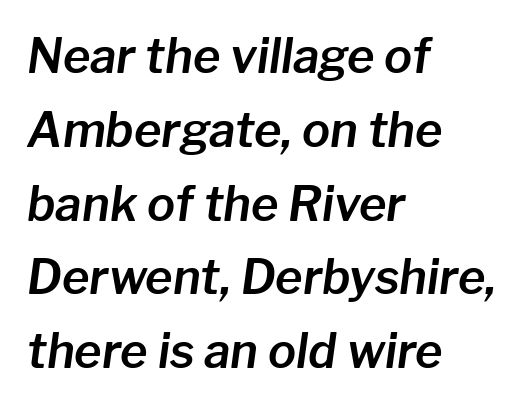
One-word summary of the alignment: left. The rendering applies a slant to the glyphs. The letters advance in unequal steps, a hallmark of proportional type. Glyph-to-glyph distance matches everyday printed text. The zone under the glyphs is completely vacant.
